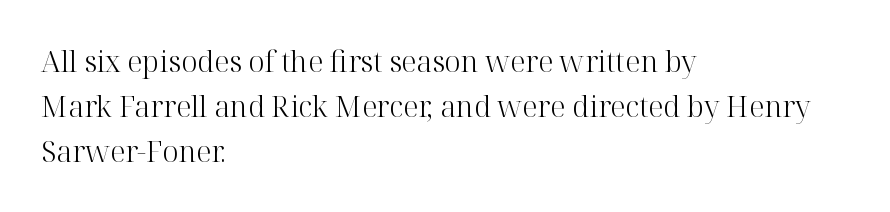
In terms of posture, this sample is upright. The passage shown is typed in a proportional face where columns would drift. Horizontal bands of white between lines are of average thickness. Decoration check: the copy has no underline. Stroke thickness stays within the range of a standard reading face or lighter.
